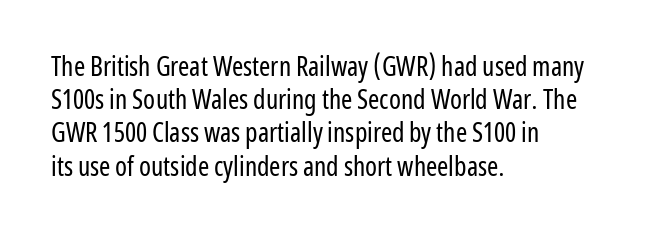
{"italic": "no", "bold": "no", "underline": "no", "align": "left", "line_spacing_ratio": 1.23, "letter_spacing": "normal", "letter_spacing_em": 0.0, "glyph_px": 27}
